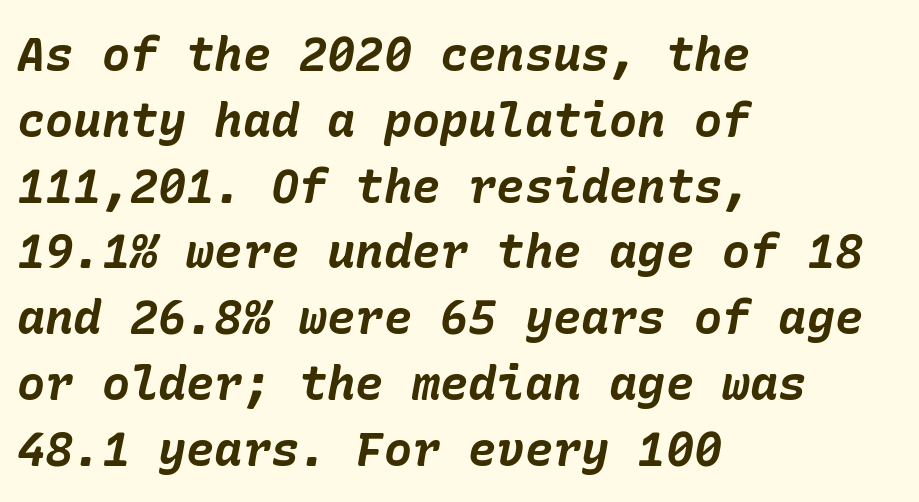
Q: Is the text bold? A: Yes.
Q: Is the text italic (slanted)? A: Yes, it leans right by about 10 degrees.
Q: Is the text underlined? A: No.
Q: How is the paragraph aligned? A: Left-aligned.
Q: Is the spacing between letters normal or unusually wide? A: Normal.
Q: Is the spacing between lines tight, normal or loose? A: Normal.
Q: Width (condensed, normal, or wide)? A: Normal.
Q: Stroke contrast? A: Low.
Q: x-height? A: Medium.
